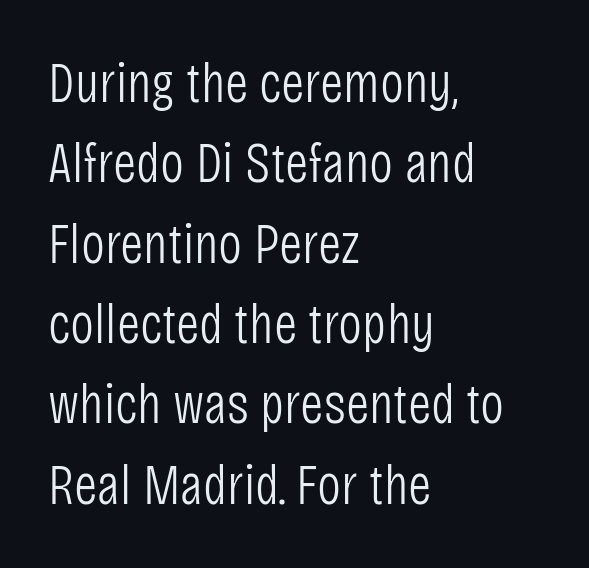
{"serif": "no", "italic": "no", "bold": "no", "weight": "light", "width": "condensed", "stroke_contrast": "low", "x_height": "large", "monospaced": "no", "underline": "no", "align": "left", "line_spacing": "normal", "line_spacing_ratio": 1.41, "letter_spacing": "normal", "letter_spacing_em": 0.0, "glyph_px": 57}
